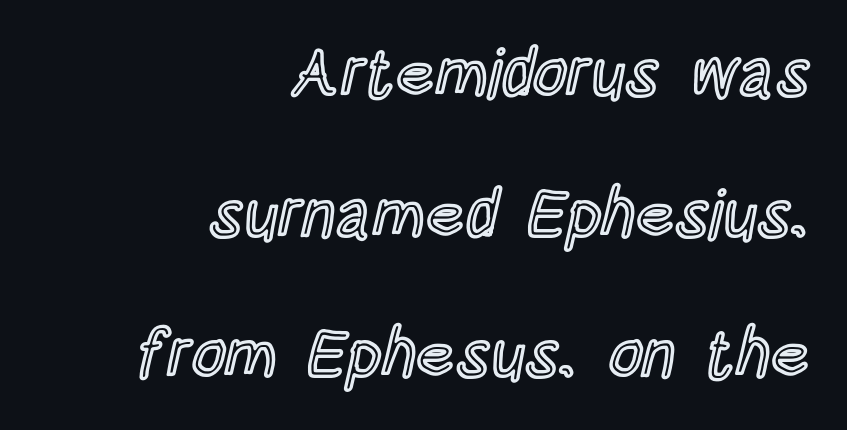
{"width": "condensed", "x_height": "large", "monospaced": "no", "underline": "no", "align": "right", "line_spacing": "loose", "line_spacing_ratio": 2.1, "letter_spacing": "normal", "letter_spacing_em": 0.0, "glyph_px": 67}
